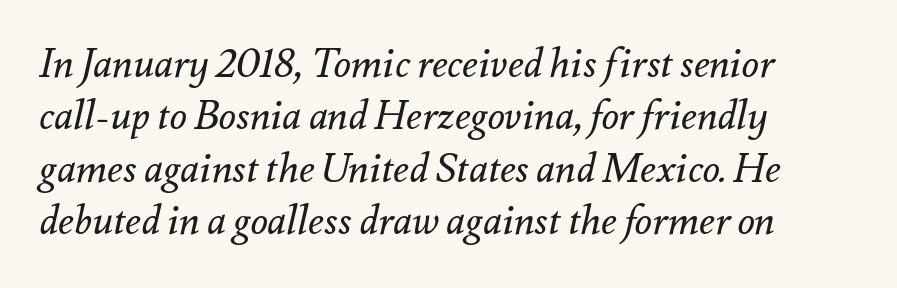
The face used here is rendered with its standard letterfit. A bare baseline throughout the passage. The face looks like a standard text weight, possibly lighter. Note the varied advance widths — an 'i' is clearly narrower than an 'm'. The vertical gap from one line to the next is medium. Observe the lean: these are italic letterforms.
